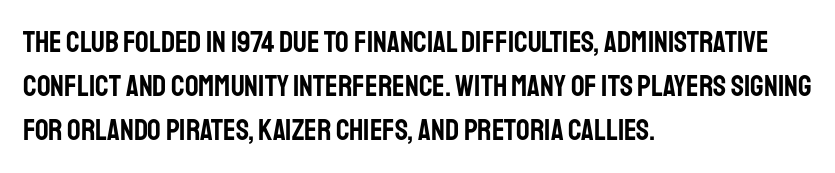
{"serif": "no", "italic": "no", "width": "condensed", "stroke_contrast": "low", "x_height": "large", "monospaced": "no", "underline": "no", "align": "left", "line_spacing": "normal", "line_spacing_ratio": 1.47, "letter_spacing": "normal", "letter_spacing_em": 0.0, "glyph_px": 30}
